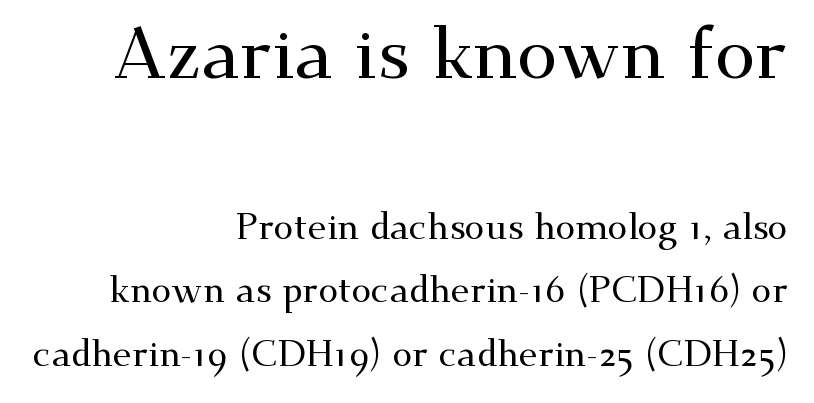
The image shows 73 px wide serif type, upright; set right-aligned, line spacing 1.76x, normal letter spacing, not underlined; the first (top) block is 2.03x larger; medium stroke contrast and a small x-height.
